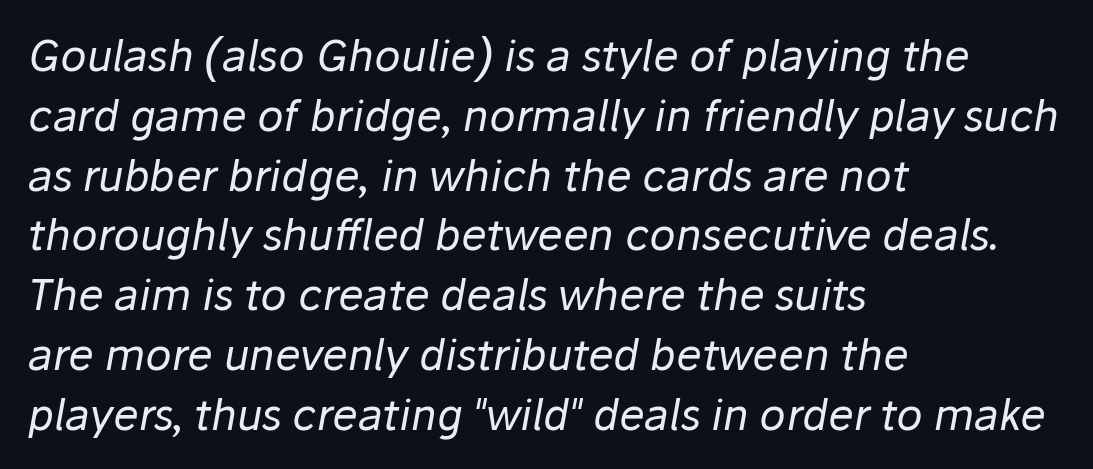
Q: Is the text bold? A: No.
Q: Is the text italic (slanted)? A: Yes, it leans right by about 10 degrees.
Q: Is the text underlined? A: No.
Q: How is the paragraph aligned? A: Left-aligned.
Q: Is the spacing between letters normal or unusually wide? A: Normal.
Q: Is the spacing between lines tight, normal or loose? A: Normal.
Q: Width (condensed, normal, or wide)? A: Normal.
Q: Stroke contrast? A: Low.
Q: x-height? A: Medium.
Q: Monospaced? A: No.
